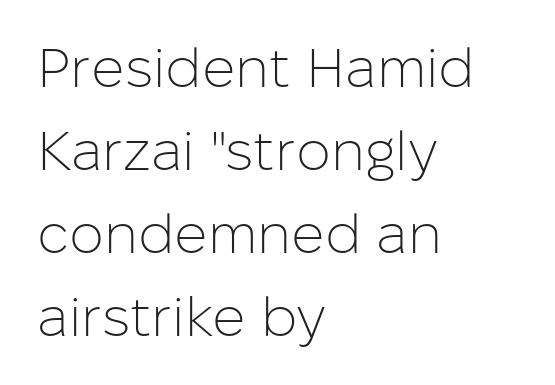
Between one letter and the next there's only the usual sliver of space. Think of a printed novel: that variable character pitch is what you see here. This sample keeps an unexceptional amount of space between lines. Regarding serifs, this sample does without them. These lines are set flush left with a ragged right edge. Descender tails drop into unmarked territory.
